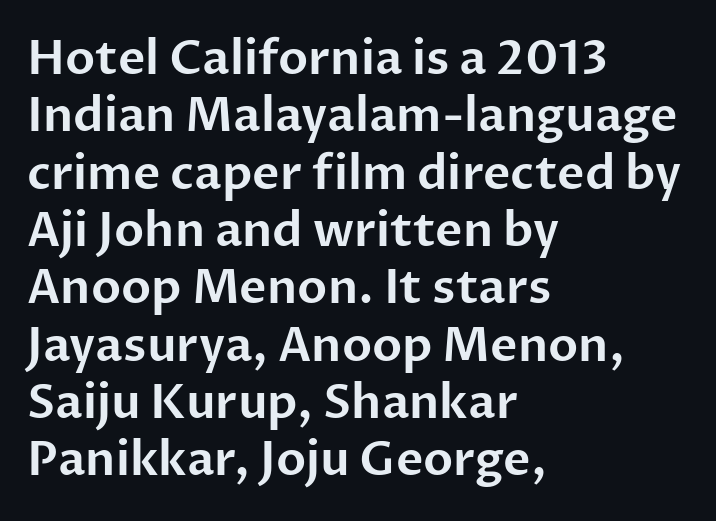
The image shows 47 px sans-serif type, upright; set left-aligned, line spacing 1.22x, normal letter spacing, not underlined; low stroke contrast and a medium x-height.
